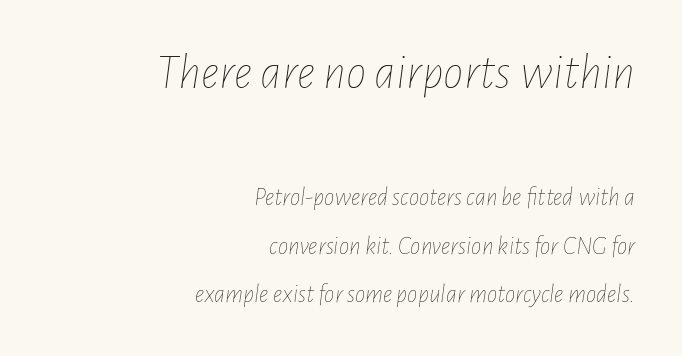
The image shows 51 px thin, condensed type, italic (leaning right); set right-aligned, line spacing 1.88x, normal letter spacing, not underlined; the first (top) block is 1.96x larger; low stroke contrast and a medium x-height.
